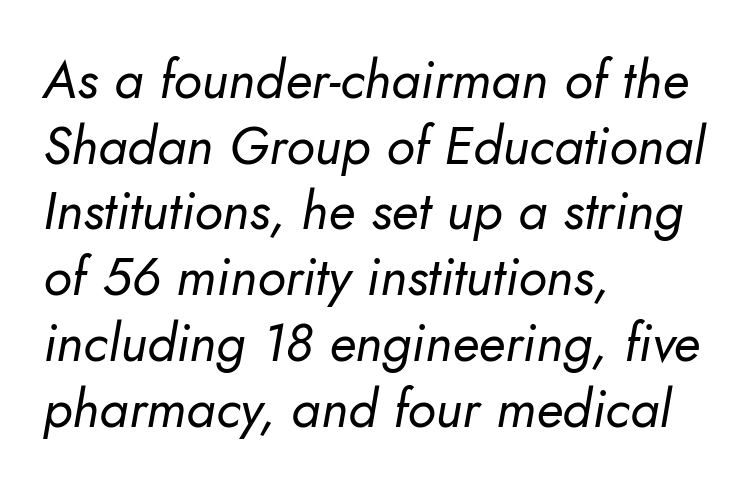
{"italic": "yes", "lean": "right", "slant_degrees": 10, "bold": "no", "weight": "regular", "width": "normal", "stroke_contrast": "low", "x_height": "small", "monospaced": "no", "underline": "no", "align": "left", "line_spacing_ratio": 1.24, "letter_spacing": "normal", "letter_spacing_em": 0.0, "glyph_px": 53}
